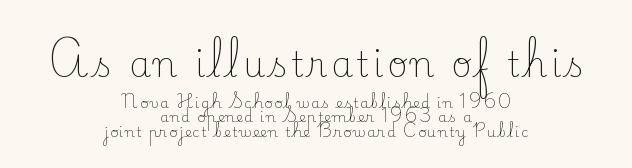
Q: Is the text bold? A: No.
Q: Is the text italic (slanted)? A: No, it is upright.
Q: Is the typeface a serif or a sans-serif typeface? A: Serif.
Q: Is the text underlined? A: No.
Q: How is the paragraph aligned? A: Centered.
Q: Is the spacing between lines tight, normal or loose? A: Tight.
Q: Which block of text is set in a larger size, the first (top) or the second (bottom)? A: The first (top) one.
Q: Width (condensed, normal, or wide)? A: Normal.
Q: Stroke contrast? A: Low.
Q: x-height? A: Small.
Q: Monospaced? A: No.
